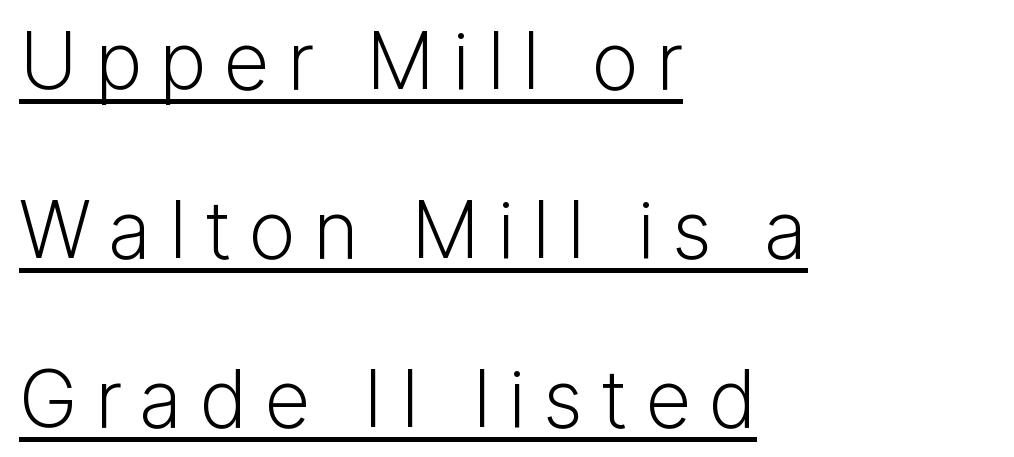
{"serif": "no", "italic": "no", "bold": "no", "weight": "light", "width": "normal", "stroke_contrast": "low", "x_height": "medium", "monospaced": "no", "underline": "yes", "align": "left", "line_spacing": "loose", "line_spacing_ratio": 2.14, "letter_spacing": "wide", "letter_spacing_em": 0.22, "glyph_px": 79}
